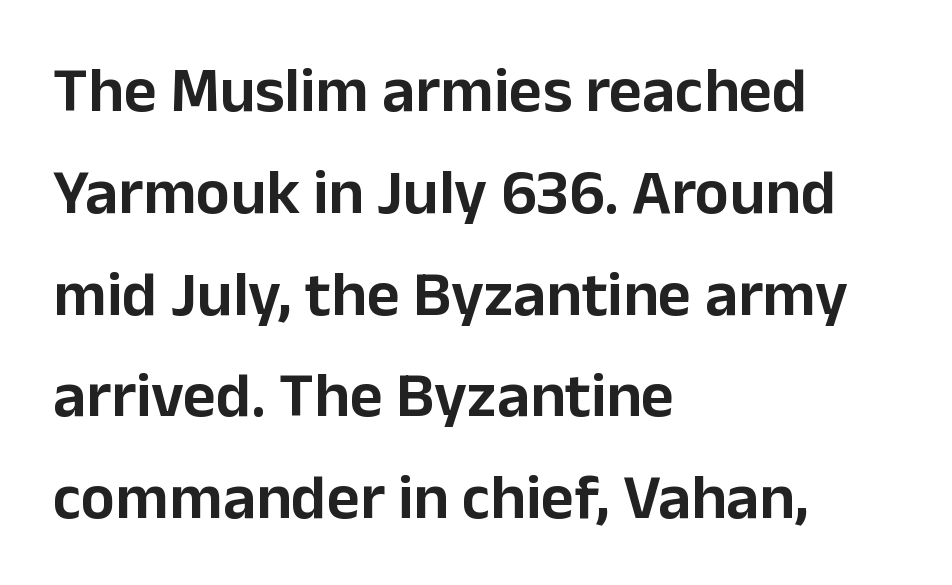
{"serif": "no", "italic": "no", "width": "normal", "stroke_contrast": "low", "x_height": "medium", "monospaced": "no", "underline": "no", "align": "left", "line_spacing": "normal", "line_spacing_ratio": 1.59, "letter_spacing": "normal", "letter_spacing_em": 0.0, "glyph_px": 64}
